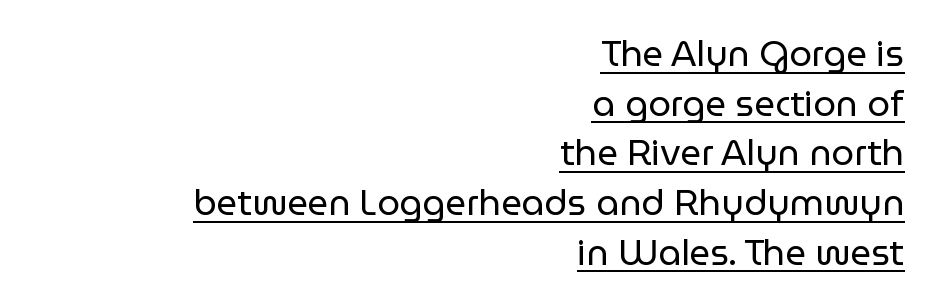
The image shows 36 px regular-weight sans-serif type, upright; set right-aligned, normal line spacing (1.38x), normal letter spacing, underlined; low stroke contrast and a medium x-height.
